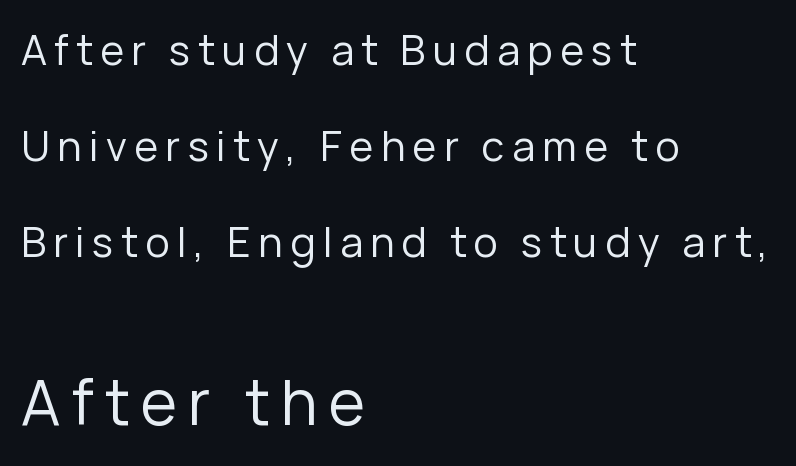
The image shows 62 px regular-weight sans-serif type, upright; set left-aligned, loose line spacing (2.34x), not underlined; the second (bottom) block is 1.51x larger; low stroke contrast and a medium x-height.
